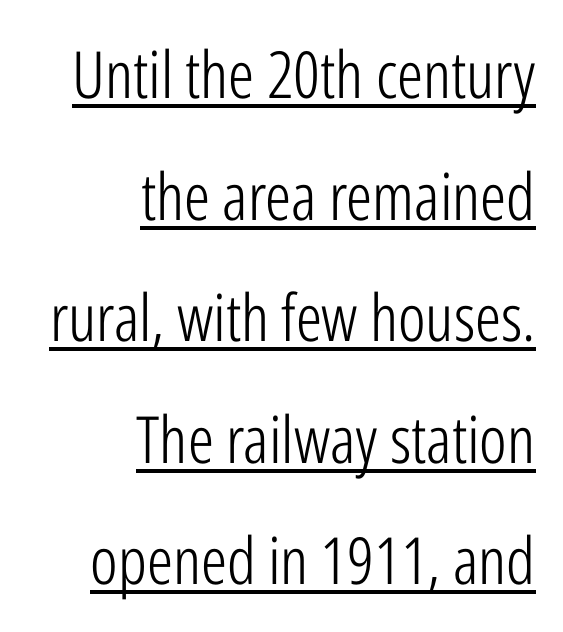
{"serif": "no", "italic": "no", "bold": "no", "weight": "light", "width": "condensed", "stroke_contrast": "low", "x_height": "medium", "monospaced": "no", "underline": "yes", "align": "right", "line_spacing_ratio": 1.87, "letter_spacing": "normal", "letter_spacing_em": 0.0, "glyph_px": 65}
